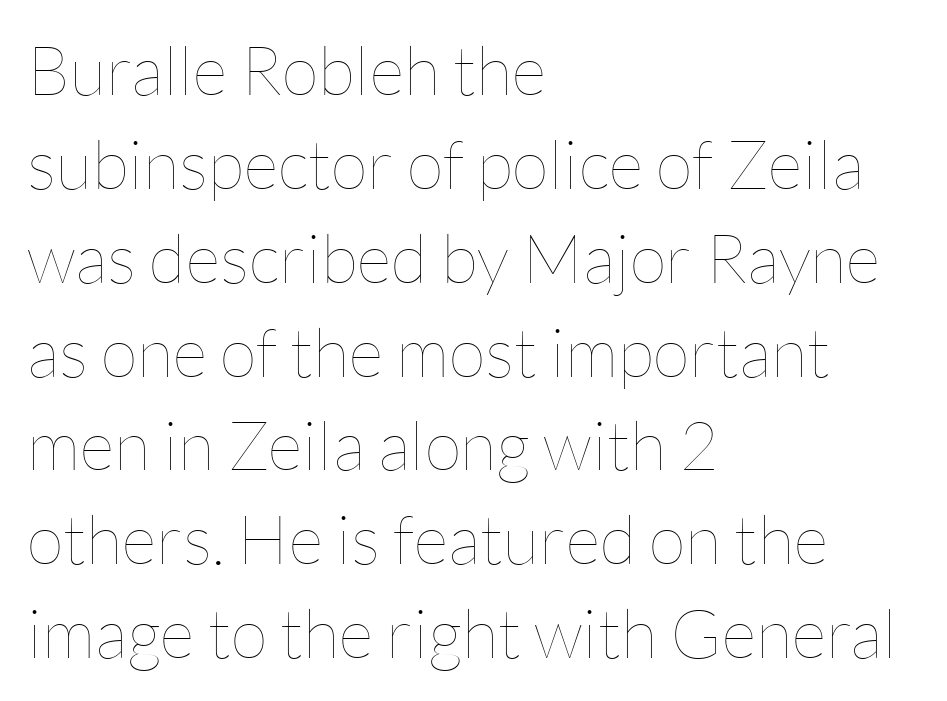
The image shows 68 px thin type, upright; set left-aligned, normal line spacing (1.38x), normal letter spacing, not underlined; low stroke contrast and a medium x-height.
